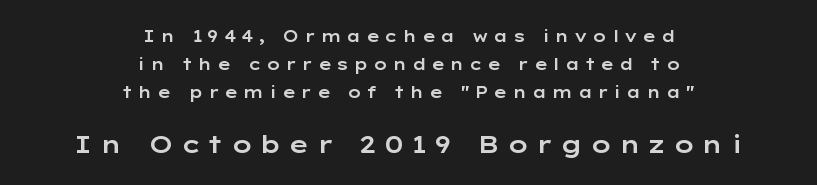
Q: Is the text italic (slanted)? A: No, it is upright.
Q: Is the text underlined? A: No.
Q: How is the paragraph aligned? A: Centered.
Q: Is the spacing between letters normal or unusually wide? A: Unusually wide.
Q: Which block of text is set in a larger size, the first (top) or the second (bottom)? A: The second (bottom) one.
